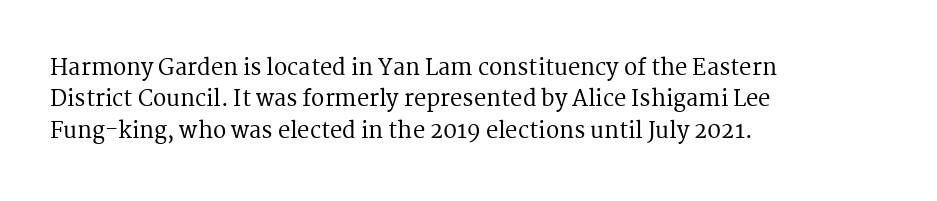
Quick note: underline off. Interline gaps are of average width in this sample. Notice how the stems are strictly vertical — no italics here. How are the letters spaced? Ordinarily, with no added tracking. The lines are quadded left.
